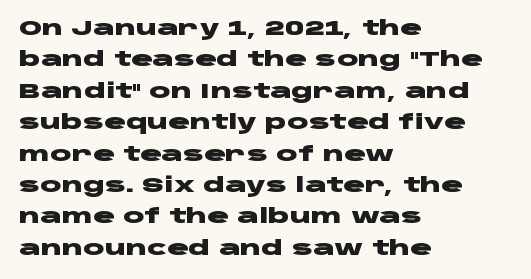
The image shows 20 px bold type, upright; set left-aligned, normal line spacing (1.57x), normal letter spacing, not underlined.
